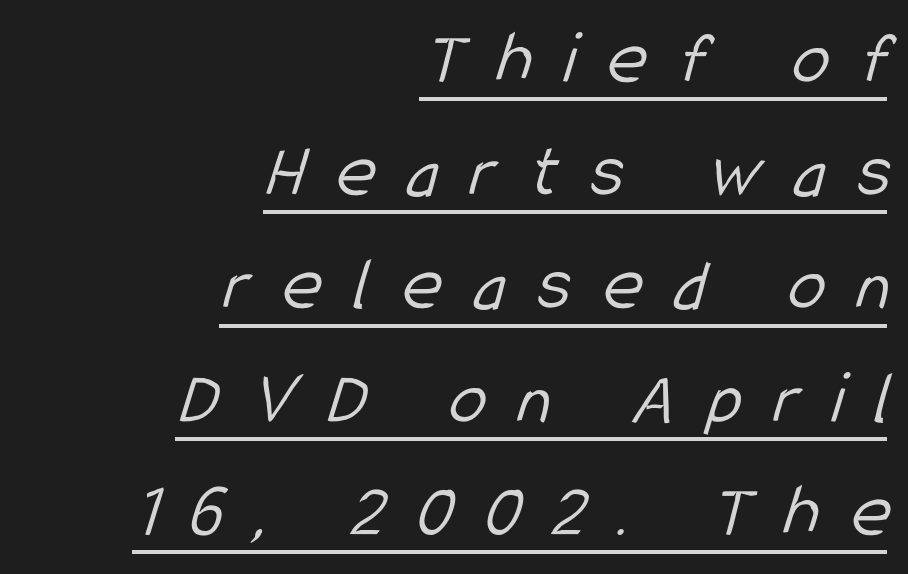
Q: Is the text bold? A: No.
Q: Is the typeface a serif or a sans-serif typeface? A: Sans-serif.
Q: Is the text underlined? A: Yes.
Q: How is the paragraph aligned? A: Right-aligned.
Q: Is the spacing between letters normal or unusually wide? A: Unusually wide.
Q: Is the spacing between lines tight, normal or loose? A: Normal.
Q: Width (condensed, normal, or wide)? A: Condensed.
Q: Stroke contrast? A: Low.
Q: x-height? A: Medium.
Q: Monospaced? A: No.
